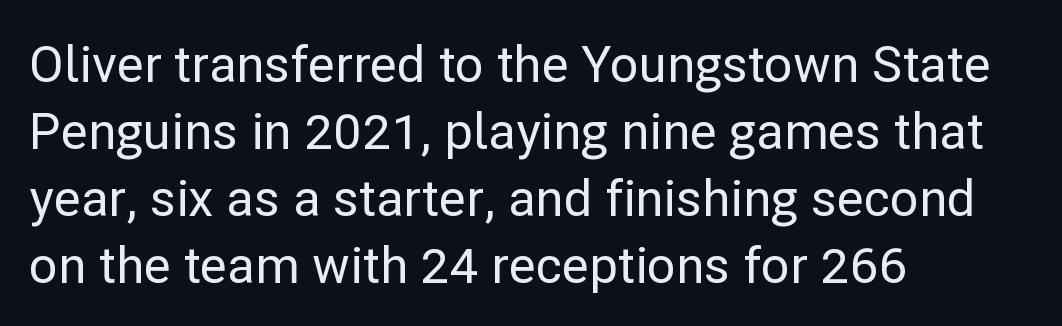
This sample keeps an unexceptional amount of space between lines. Every character sits straight up, as roman type does. Observe the absence of serifs on each vertical stroke in this sample. If you drew a ruler down the left edge, every line would touch it. Each row of text sits above clean, open space. Character widths vary here, with narrow letters taking less room than wide ones.
